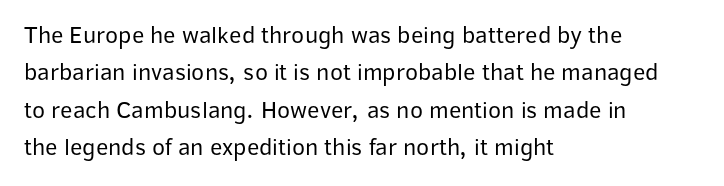
{"italic": "no", "bold": "no", "underline": "no", "align": "left", "line_spacing": "normal", "line_spacing_ratio": 1.56, "letter_spacing": "normal", "letter_spacing_em": 0.0, "glyph_px": 24}
